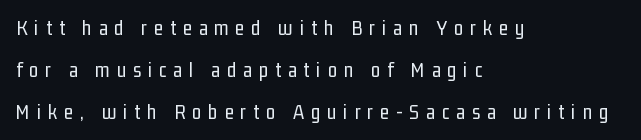
The image shows 21 px text type, upright; set left-aligned, loose line spacing (1.99x), unusually wide letter spacing (+0.33 em), not underlined.
